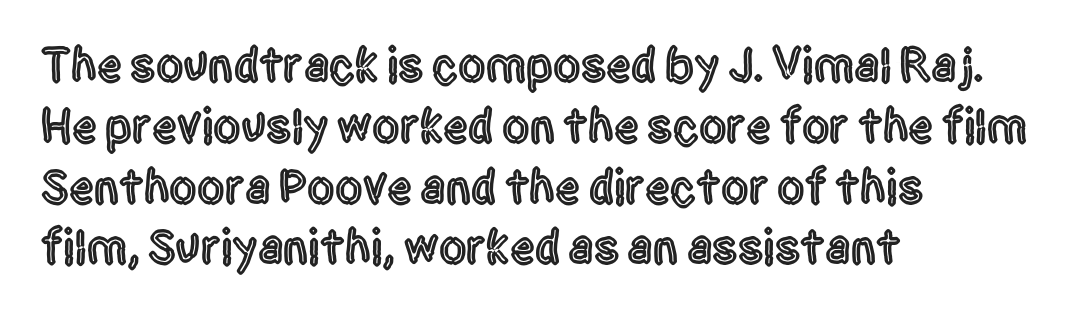
Is the block centered? No — it sits flush against the left margin. Descenders hang freely into open space. This sample has the flowing, uneven cadence of proportional lettering. There is no visible air inserted between adjacent glyphs. These lines are composed in type without serifs. The axis of the letterforms is exactly vertical.
